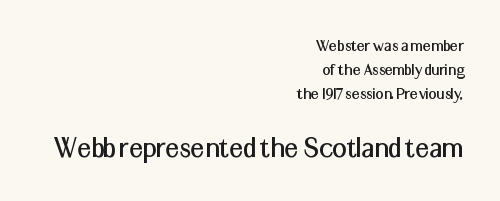
A student would notice the bottom passage is typeset larger than what precedes it. The space beneath each line is pristine and unruled. The passage is arranged like a letterhead date or caption credit — flush right. Students, observe: this is what conventionally led text looks like.
